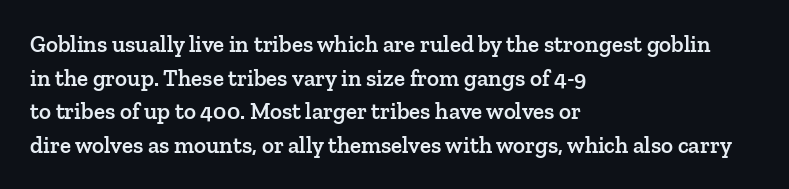
Q: Is the text bold? A: Semi-bold.
Q: Is the text italic (slanted)? A: No, it is upright.
Q: Is the text underlined? A: No.
Q: How is the paragraph aligned? A: Left-aligned.
Q: Is the spacing between letters normal or unusually wide? A: Normal.
Q: Is the spacing between lines tight, normal or loose? A: Normal.
